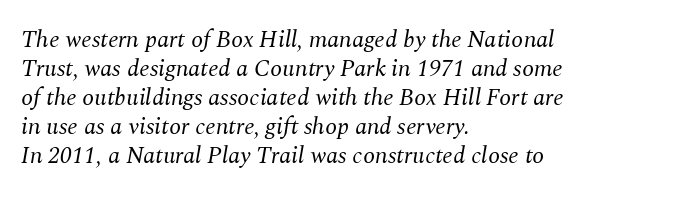
There is no visible air inserted between adjacent glyphs. No letter is thick-stroked: the sample isn't bold. The zone under the glyphs is completely vacant. Designer's note — italics engaged.
